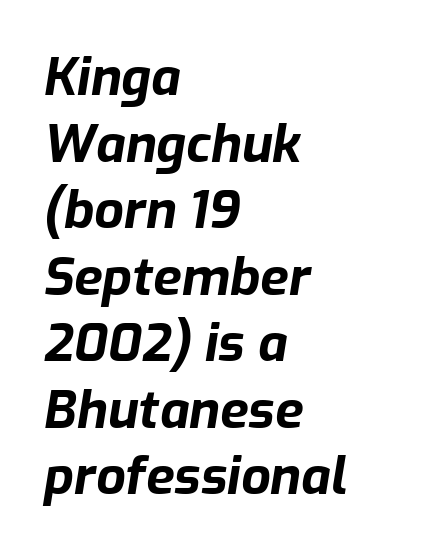
Q: Is the text bold? A: Yes.
Q: Is the text italic (slanted)? A: Yes, it leans right by about 9 degrees.
Q: Is the text underlined? A: No.
Q: How is the paragraph aligned? A: Left-aligned.
Q: Is the spacing between letters normal or unusually wide? A: Normal.
Q: Is the spacing between lines tight, normal or loose? A: Normal.
Q: Width (condensed, normal, or wide)? A: Normal.
Q: Stroke contrast? A: Low.
Q: x-height? A: Medium.
Q: Monospaced? A: No.
